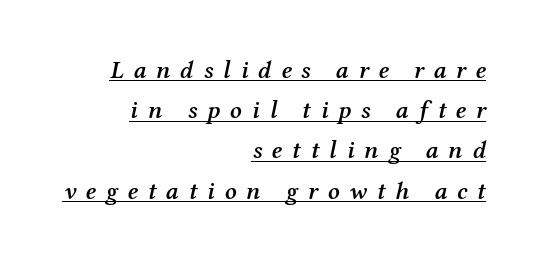
Typographic density is moderately raised because the face is semibold. Leftover space on each line is placed entirely before the opening word. Normally led — the rows are evenly, conventionally spaced. Students, observe the line beneath the letters — that is underlining. Letter spacing: wide. The letters are slanted; this is an italic face.
